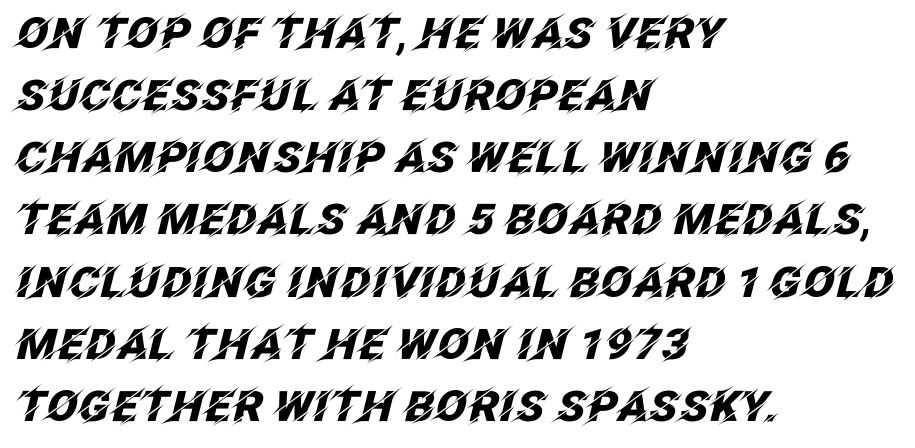
You can tell it's italic because the verticals aren't actually vertical. The rendering uses natural spacing where letterforms have individual widths. These lines stack with their left ends in a neat column. If you measured baseline to baseline, you'd find a middling distance.
